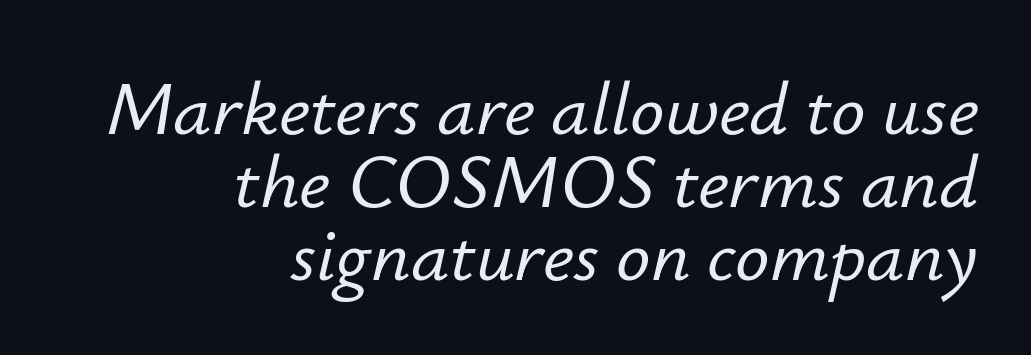
Q: Is the text italic (slanted)? A: Yes, it leans right by about 12 degrees.
Q: Is the text underlined? A: No.
Q: How is the paragraph aligned? A: Right-aligned.
Q: Is the spacing between letters normal or unusually wide? A: Normal.
Q: Is the spacing between lines tight, normal or loose? A: Tight.
Q: Width (condensed, normal, or wide)? A: Normal.
Q: Stroke contrast? A: Low.
Q: x-height? A: Small.
Q: Monospaced? A: No.
